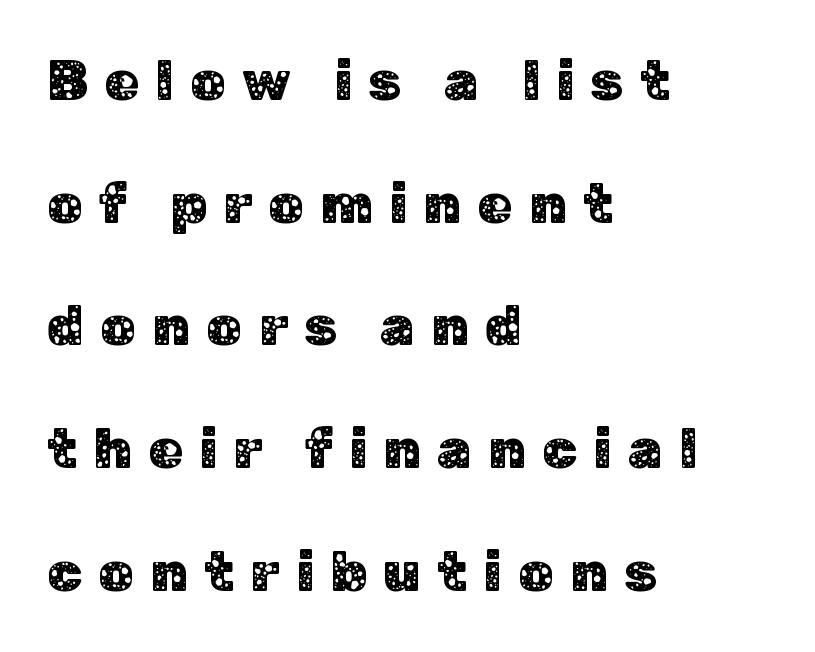
Q: Is the text italic (slanted)? A: No, it is upright.
Q: Is the typeface a serif or a sans-serif typeface? A: Sans-serif.
Q: Is the text underlined? A: No.
Q: How is the paragraph aligned? A: Left-aligned.
Q: Is the spacing between letters normal or unusually wide? A: Unusually wide.
Q: Is the spacing between lines tight, normal or loose? A: Loose.
Q: Width (condensed, normal, or wide)? A: Normal.
Q: Stroke contrast? A: Low.
Q: x-height? A: Medium.
Q: Monospaced? A: No.
